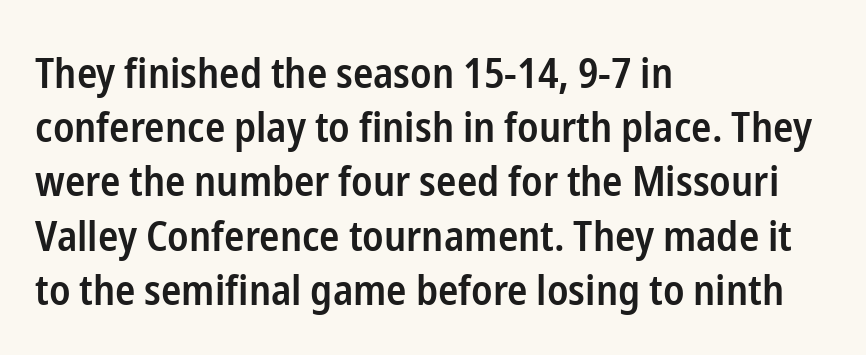
The image shows 42 px semibold, condensed sans-serif type, upright; set left-aligned, normal line spacing (1.29x), normal letter spacing, not underlined; low stroke contrast and a medium x-height.
